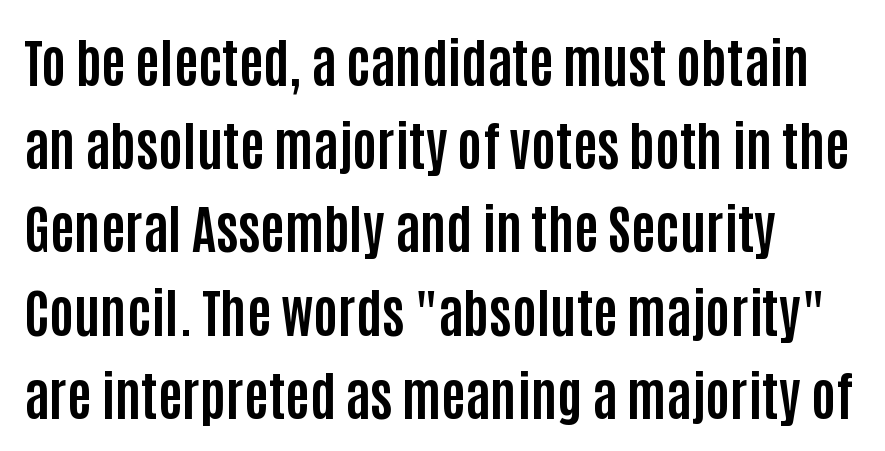
The image shows 53 px bold, condensed sans-serif type, upright; set left-aligned, normal line spacing (1.57x), normal letter spacing, not underlined; low stroke contrast and a large x-height.
